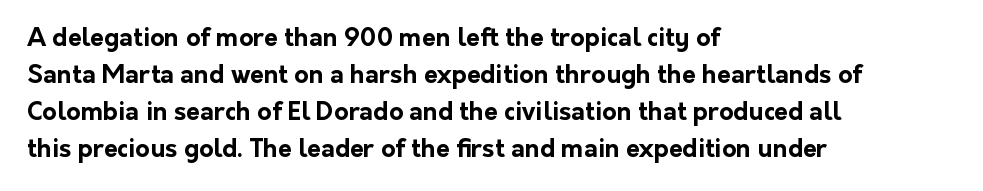
The image shows 25 px bold type, upright; set left-aligned, normal line spacing (1.48x), normal letter spacing, not underlined.
